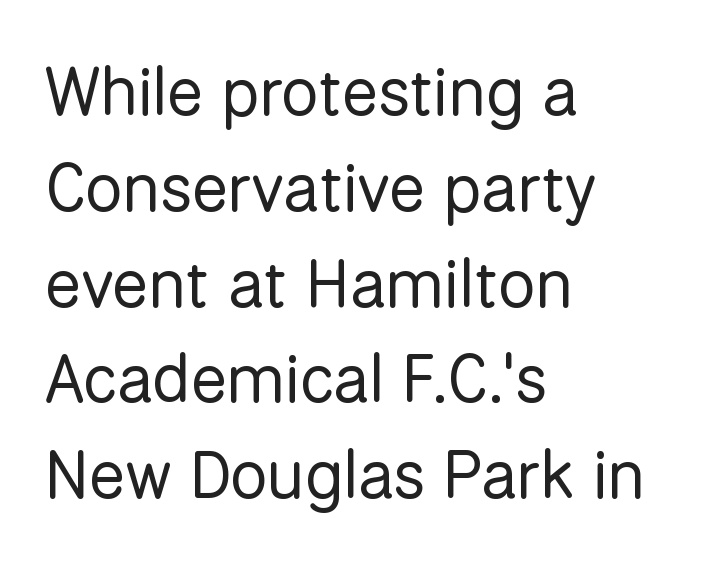
Horizontal bands of white between lines are of average thickness. Is this a fixed-width face? No — the glyphs have proportional, varying widths. Compared with a centered layout, this one pins lines to the left instead. Font category for this specimen: sans-serif. Weight class: somewhere from thin through regular. Every stem runs plumb, perpendicular to the baseline.
